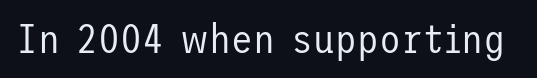
The image shows 40 px regular-weight sans-serif type, upright; set normal letter spacing, not underlined; low stroke contrast and a medium x-height.
